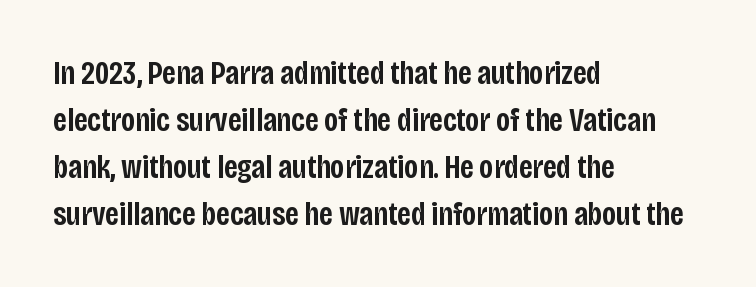
The image shows 33 px semibold, condensed sans-serif type, upright; set left-aligned, normal line spacing (1.42x), normal letter spacing, not underlined; low stroke contrast and a large x-height.
